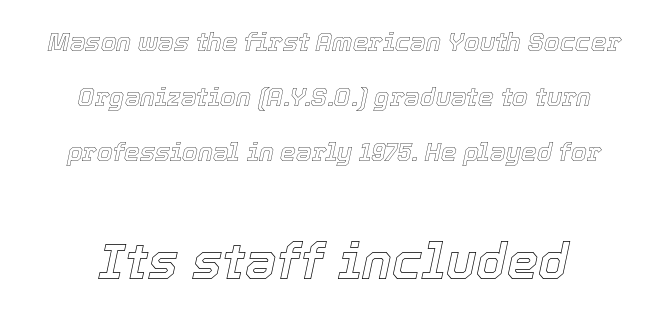
The image shows 50 px text type, italic (leaning right); set centered, loose line spacing (2.21x), normal letter spacing, not underlined; the second (bottom) block is 2.0x larger; a medium x-height.
